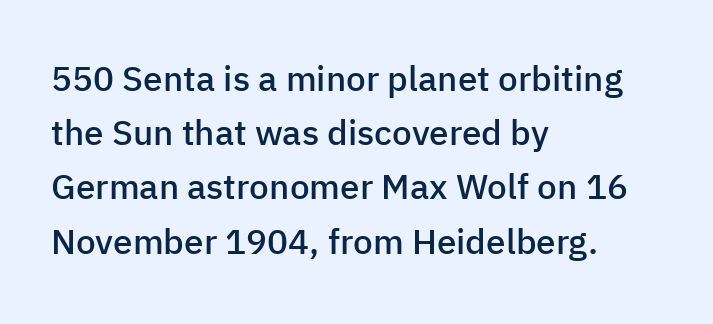
The letters sit at their default tracking, neither squeezed nor spread. Whoever set this chose a conventional vertical rhythm. Set as a demibold, roughly 600 on the weight scale. A student would call this left alignment; a typographer would say flush left, rag right. This sample uses an upright cut, with every glyph sitting square on the baseline.
